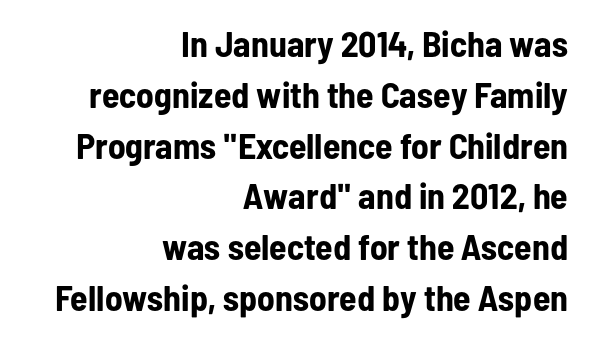
{"serif": "no", "italic": "no", "bold": "yes", "weight": "bold", "width": "condensed", "stroke_contrast": "low", "x_height": "medium", "monospaced": "no", "underline": "no", "align": "right", "line_spacing": "normal", "line_spacing_ratio": 1.41, "letter_spacing": "normal", "letter_spacing_em": 0.0, "glyph_px": 36}
